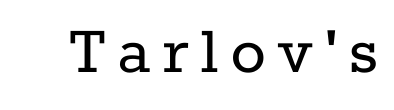
Style check: upright. A typesetter would label this face a serif. Is this a fixed-width face? No — the glyphs have proportional, varying widths. The strokes carry an ordinary text weight at most. Has an underline been added? It has not.
